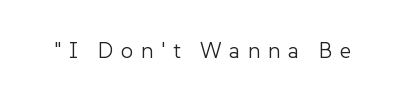
Decoration check: the copy has no underline. Does extra space separate the letters? Yes, quite a lot of it. The specimen reads as upright at a glance. Caption: face not bold, strokes unweighted.
